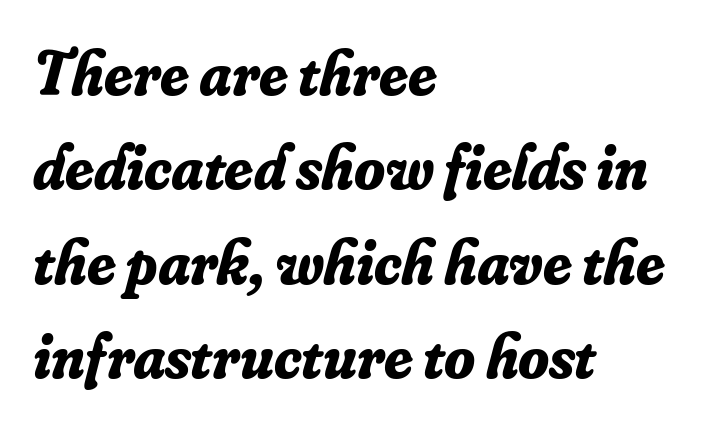
Q: Is the text bold? A: Yes.
Q: Is the text italic (slanted)? A: Yes, it leans right by about 16 degrees.
Q: Is the typeface a serif or a sans-serif typeface? A: Serif.
Q: Is the text underlined? A: No.
Q: How is the paragraph aligned? A: Left-aligned.
Q: Is the spacing between letters normal or unusually wide? A: Normal.
Q: Is the spacing between lines tight, normal or loose? A: Normal.
Q: Width (condensed, normal, or wide)? A: Normal.
Q: Stroke contrast? A: Low.
Q: x-height? A: Small.
Q: Monospaced? A: No.
